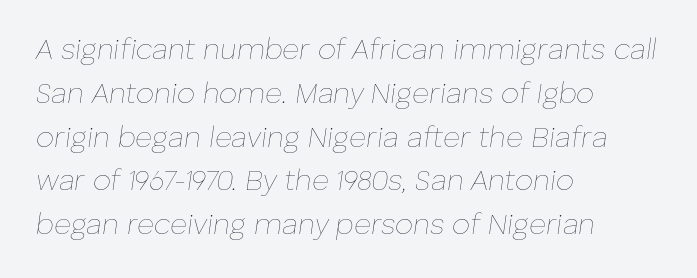
Is the type slanted? Yes — the strokes lean at a clear angle. Words float on clear page, feet unadorned. Glyph-to-glyph distance matches everyday printed text. The lines in this sample share a left origin and differ only in where they stop.
